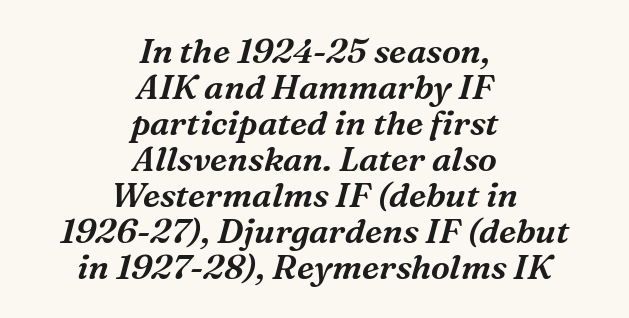
Unmarked baselines from the first word to the last. You could call the tracking neutral — neither tight nor loose. The text was rendered using a seriffed face with decorative stroke endings. The space between consecutive lines is stingy. It's the slanting kind of type. Think of a printed novel: that variable character pitch is what you see here.
